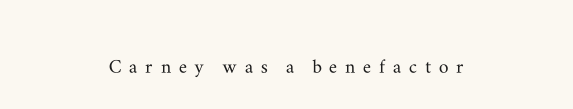
{"italic": "no", "underline": "no", "letter_spacing": "wide", "letter_spacing_em": 0.32, "glyph_px": 24}
